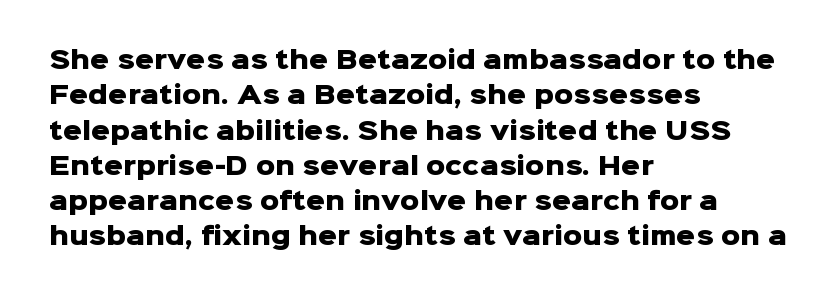
{"italic": "no", "bold": "yes", "underline": "no", "align": "left", "line_spacing": "normal", "line_spacing_ratio": 1.47, "letter_spacing": "normal", "letter_spacing_em": 0.0, "glyph_px": 24}
